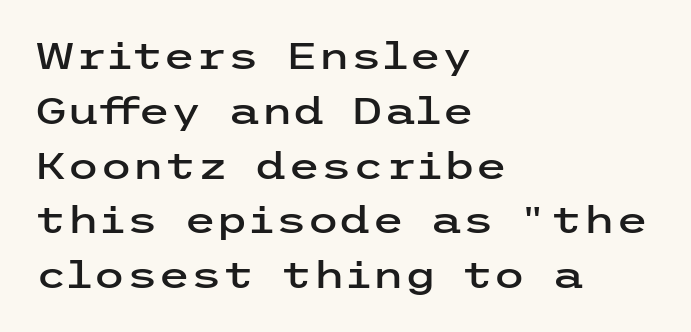
When letters stand straight like this, we call the style roman or upright. What stands out about the letter spacing? Nothing — it is the standard amount. Horizontal bands of white between lines are of average thickness. The baseline area is clear. These lines stack with their left ends in a neat column.
